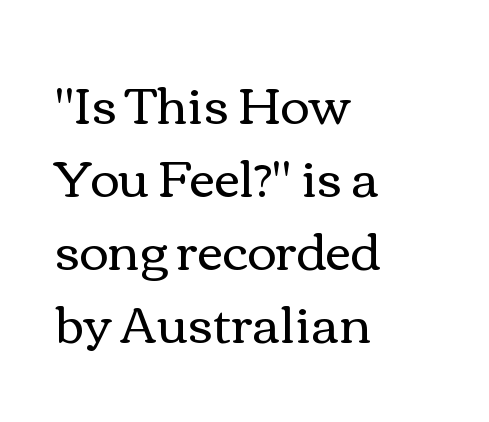
The image shows 50 px regular-weight, wide type, upright; set left-aligned, normal line spacing (1.46x), normal letter spacing, not underlined; a medium x-height.
